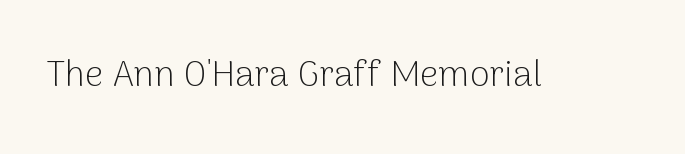
Q: Is the text bold? A: No.
Q: Is the text italic (slanted)? A: No, it is upright.
Q: Is the typeface a serif or a sans-serif typeface? A: Sans-serif.
Q: Is the text underlined? A: No.
Q: Is the spacing between letters normal or unusually wide? A: Normal.
Q: Width (condensed, normal, or wide)? A: Normal.
Q: Stroke contrast? A: Low.
Q: x-height? A: Medium.
Q: Monospaced? A: No.
